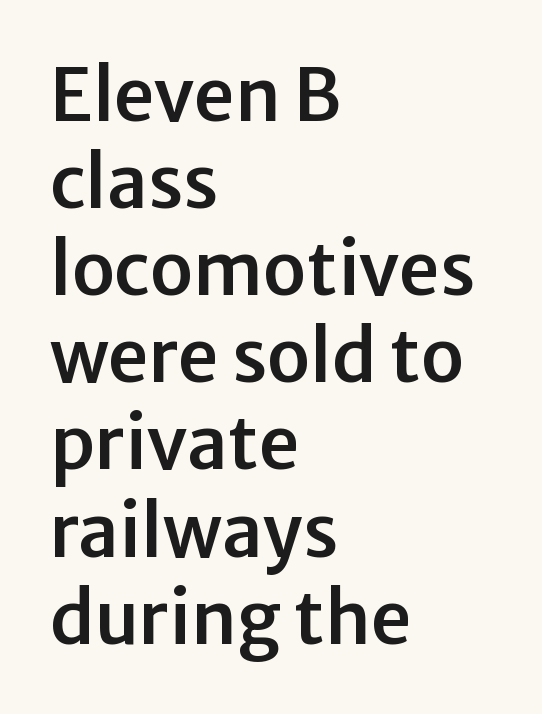
Q: Is the text italic (slanted)? A: No, it is upright.
Q: Is the typeface a serif or a sans-serif typeface? A: Sans-serif.
Q: Is the text underlined? A: No.
Q: How is the paragraph aligned? A: Left-aligned.
Q: Is the spacing between letters normal or unusually wide? A: Normal.
Q: Width (condensed, normal, or wide)? A: Normal.
Q: Stroke contrast? A: Low.
Q: x-height? A: Medium.
Q: Monospaced? A: No.
